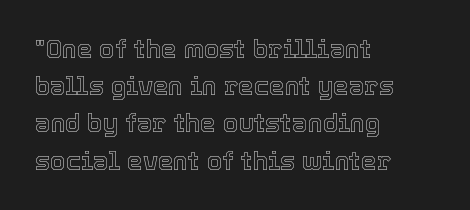
Designer's note — italics off, roman on. Compared with typical paragraphs, the rows here are spaced about the same. No word sits above an underline. Left-aligned paragraph, ragged on the right. This sample uses plain, unmodified letter spacing.
